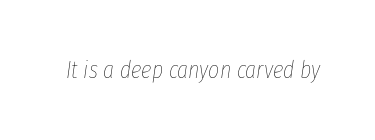
Q: Is the text bold? A: No.
Q: Is the text italic (slanted)? A: Yes, it leans right by about 8 degrees.
Q: Is the text underlined? A: No.
Q: Is the spacing between letters normal or unusually wide? A: Normal.
